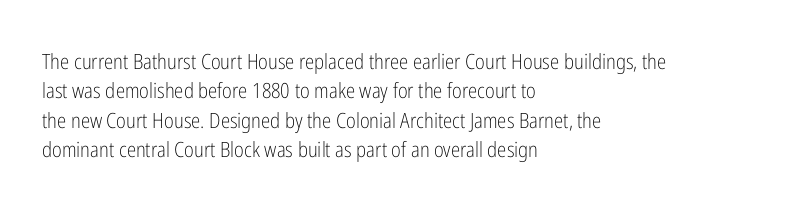
Q: Is the text bold? A: No.
Q: Is the text italic (slanted)? A: No, it is upright.
Q: Is the text underlined? A: No.
Q: How is the paragraph aligned? A: Left-aligned.
Q: Is the spacing between letters normal or unusually wide? A: Normal.
Q: Is the spacing between lines tight, normal or loose? A: Normal.
